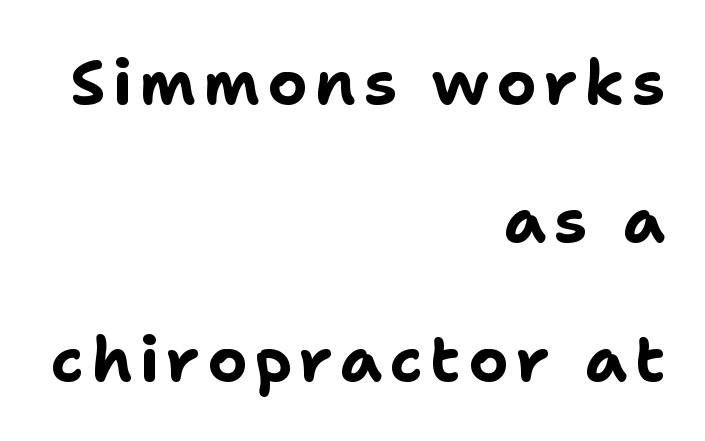
Lines of text with bare space underneath. Heavy-handed strokes throughout: this text is bold. Posture: upright roman. Vertical spacing — loose. Character widths vary here, with narrow letters taking less room than wide ones.
